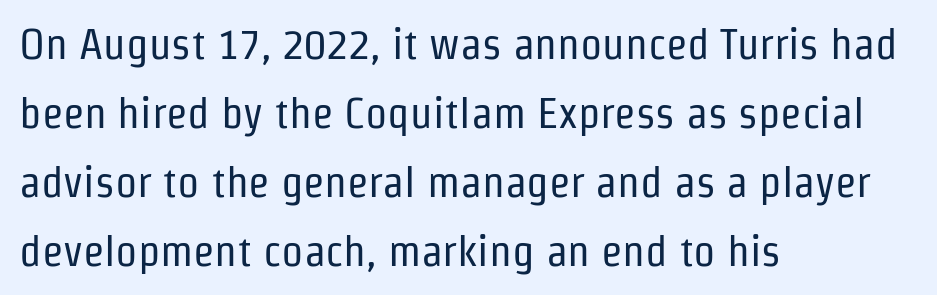
{"serif": "no", "italic": "no", "bold": "no", "weight": "regular", "width": "condensed", "stroke_contrast": "low", "x_height": "medium", "monospaced": "no", "underline": "no", "align": "left", "line_spacing": "normal", "line_spacing_ratio": 1.57, "letter_spacing": "normal", "letter_spacing_em": 0.0, "glyph_px": 44}
